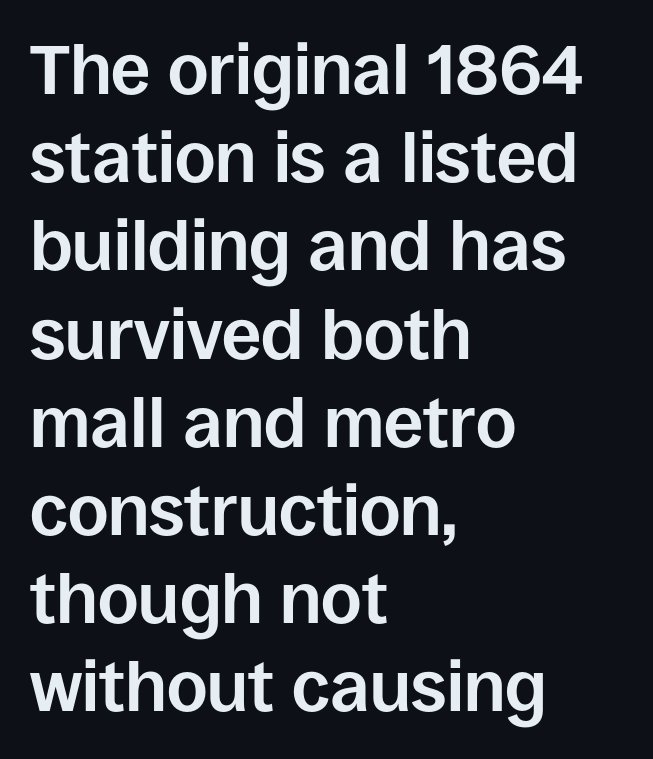
{"serif": "no", "italic": "no", "bold": "yes", "weight": "bold", "width": "normal", "stroke_contrast": "low", "x_height": "large", "monospaced": "no", "underline": "no", "align": "left", "line_spacing": "normal", "line_spacing_ratio": 1.26, "letter_spacing": "normal", "letter_spacing_em": 0.0, "glyph_px": 70}
